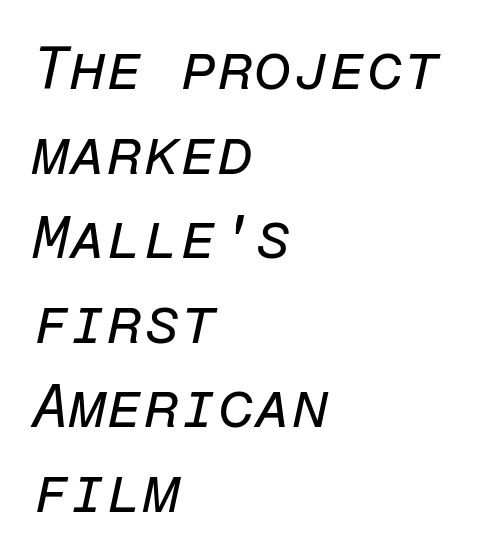
Q: Is the text bold? A: No.
Q: Is the text italic (slanted)? A: Yes, it leans right by about 12 degrees.
Q: Is the text underlined? A: No.
Q: How is the paragraph aligned? A: Left-aligned.
Q: Is the spacing between letters normal or unusually wide? A: Normal.
Q: Is the spacing between lines tight, normal or loose? A: Normal.
Q: Width (condensed, normal, or wide)? A: Normal.
Q: Stroke contrast? A: Low.
Q: x-height? A: Medium.
Q: Monospaced? A: Yes.
